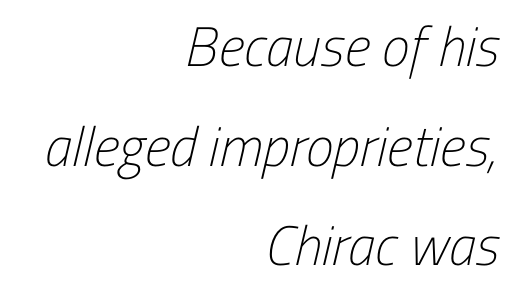
Q: Is the text bold? A: No.
Q: Is the typeface a serif or a sans-serif typeface? A: Sans-serif.
Q: Is the text underlined? A: No.
Q: How is the paragraph aligned? A: Right-aligned.
Q: Is the spacing between letters normal or unusually wide? A: Normal.
Q: Width (condensed, normal, or wide)? A: Condensed.
Q: Stroke contrast? A: Low.
Q: x-height? A: Medium.
Q: Monospaced? A: No.
